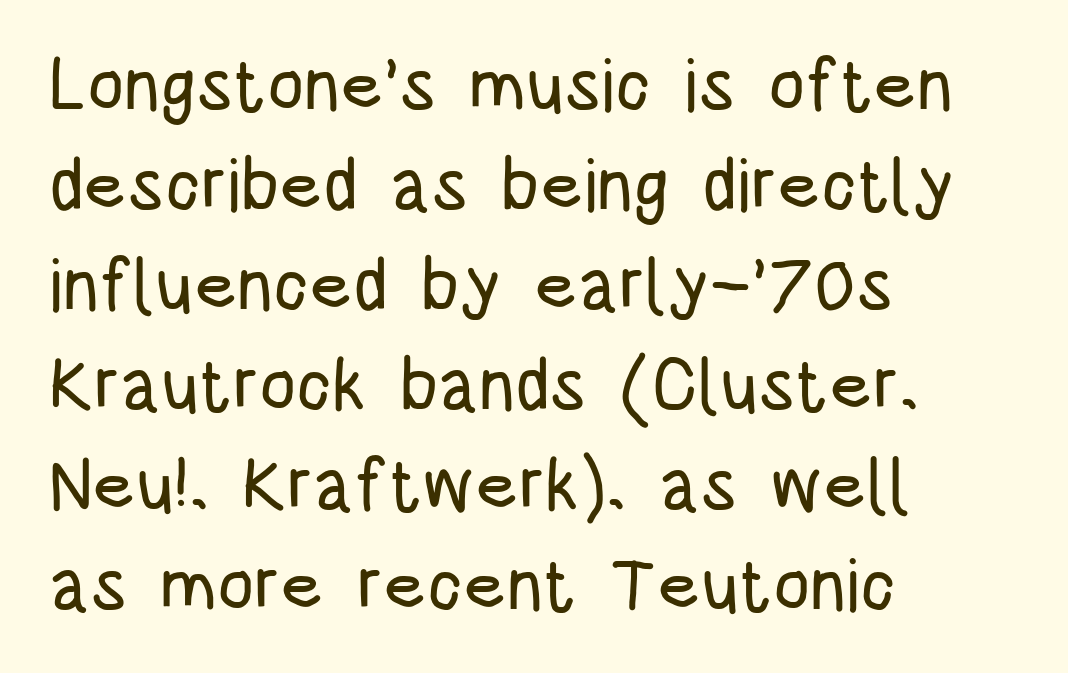
This is sans-serif lettering, the kind often seen on screens and signage. Posture: vertical. Observe the ordinary spacing: letters are neighbours, not strangers. Visually the block forms a straight wall on the left and a jagged coastline on the right. Here the designer chose a conventional face with non-uniform glyph widths. The space beneath each line is pristine and unruled.
